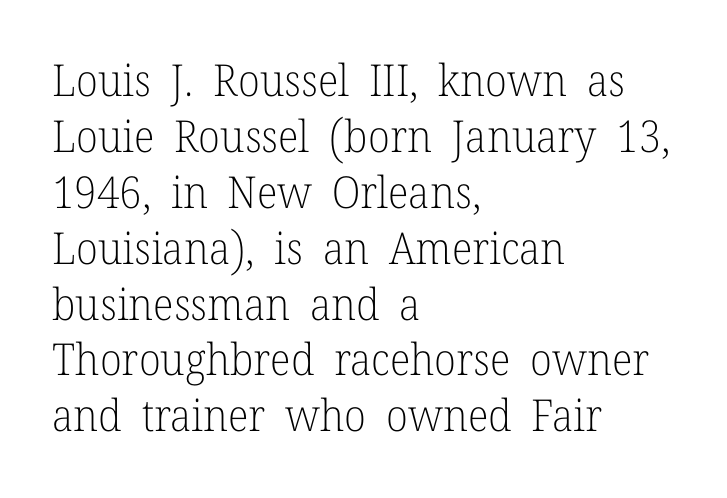
These lines stack with their left ends in a neat column. Caption: face not bold, strokes unweighted. Varying glyph widths throughout — classic text-font behaviour. Decoration check: the copy has no underline. Ordinary non-slanted type is in use. In terms of letterspacing, this is plain default setting.
